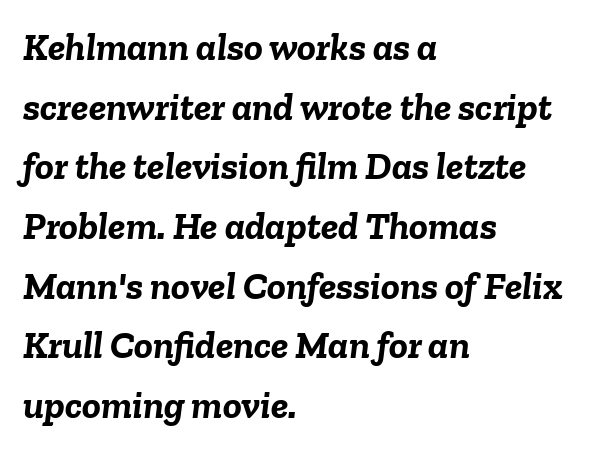
The gaps between neighbouring characters are ordinary and unremarkable. These lines are set flush left with a ragged right edge. Looks like regular typesetting: each glyph gets only the width it needs. The letters are slanted; this is an italic face. Pretty heavy lettering here — definitely bold.
